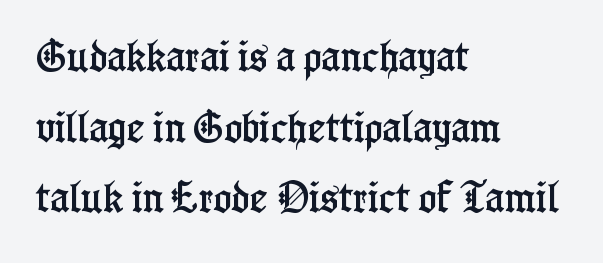
The image shows 34 px condensed serif type, upright; set left-aligned, loose line spacing (2.08x), normal letter spacing, not underlined; low stroke contrast and a medium x-height.
